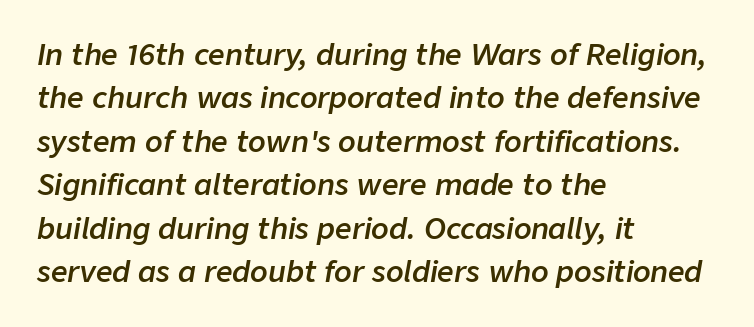
{"italic": "yes", "lean": "right", "slant_degrees": 9, "bold": "semi", "weight": "semibold", "width": "normal", "stroke_contrast": "low", "x_height": "medium", "monospaced": "no", "underline": "no", "align": "left", "line_spacing": "normal", "line_spacing_ratio": 1.5, "letter_spacing": "normal", "letter_spacing_em": 0.0, "glyph_px": 29}
